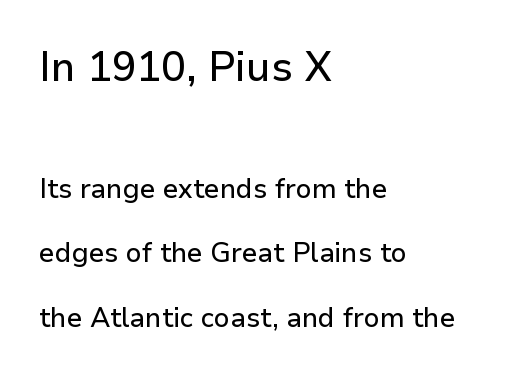
The image shows 41 px sans-serif type, upright; set left-aligned, loose line spacing (2.39x), normal letter spacing, not underlined; the first (top) block is 1.52x larger; low stroke contrast and a medium x-height.
